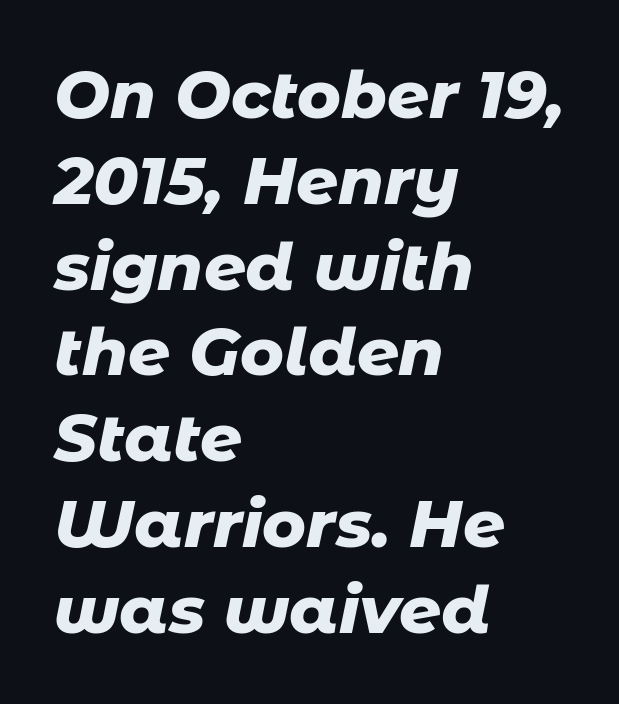
Q: Is the text bold? A: Yes.
Q: Is the text italic (slanted)? A: Yes, it leans right by about 11 degrees.
Q: Is the text underlined? A: No.
Q: How is the paragraph aligned? A: Left-aligned.
Q: Is the spacing between letters normal or unusually wide? A: Normal.
Q: Is the spacing between lines tight, normal or loose? A: Normal.
Q: Width (condensed, normal, or wide)? A: Normal.
Q: Stroke contrast? A: Low.
Q: x-height? A: Medium.
Q: Monospaced? A: No.
